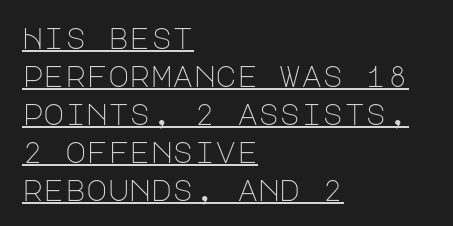
A continuous stroke trails under the words, as in a hyperlink. The line texture is even and compact thanks to regular tracking. A quiet, ordinary-to-light weight characterises the typeface. All the whitespace from short lines collects on the right. A sans-serif font was chosen for this passage.
